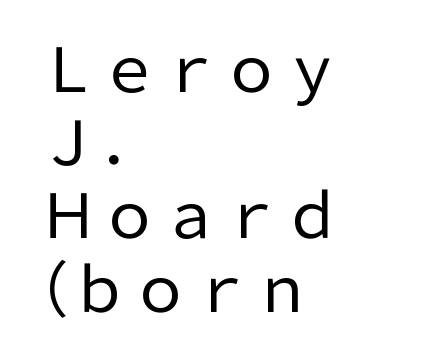
{"serif": "no", "italic": "no", "bold": "no", "weight": "regular", "width": "normal", "stroke_contrast": "low", "x_height": "medium", "monospaced": "no", "underline": "no", "align": "left", "line_spacing_ratio": 1.2, "letter_spacing": "normal", "letter_spacing_em": 0.0, "glyph_px": 61}
